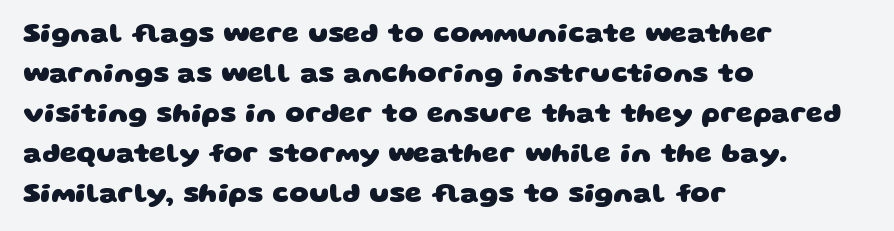
A normal amount of white space separates one row of letters from the next. Notice how thick the strokes are: this is what a full bold looks like. Words appear dense and cohesive because spacing is normal. Which margin do the lines hug? The left one — the right edge is uneven. Letters rest on an invisible, unmarked baseline.
